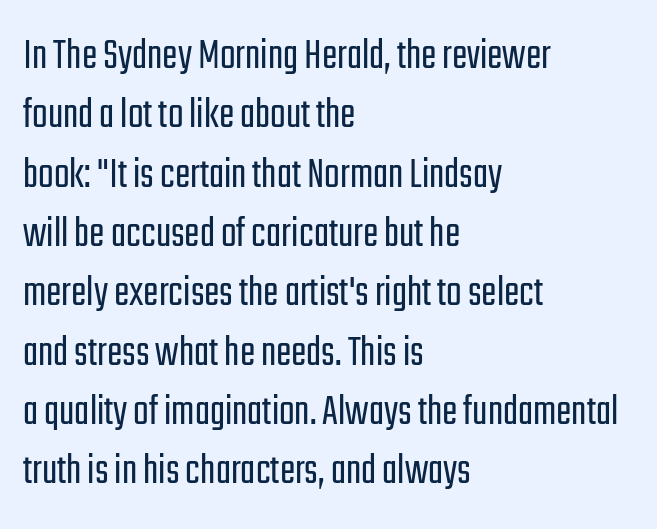
Q: Is the text bold? A: No.
Q: Is the text italic (slanted)? A: No, it is upright.
Q: Is the typeface a serif or a sans-serif typeface? A: Sans-serif.
Q: Is the text underlined? A: No.
Q: How is the paragraph aligned? A: Left-aligned.
Q: Is the spacing between letters normal or unusually wide? A: Normal.
Q: Is the spacing between lines tight, normal or loose? A: Normal.
Q: Width (condensed, normal, or wide)? A: Condensed.
Q: Stroke contrast? A: Low.
Q: x-height? A: Medium.
Q: Monospaced? A: No.
